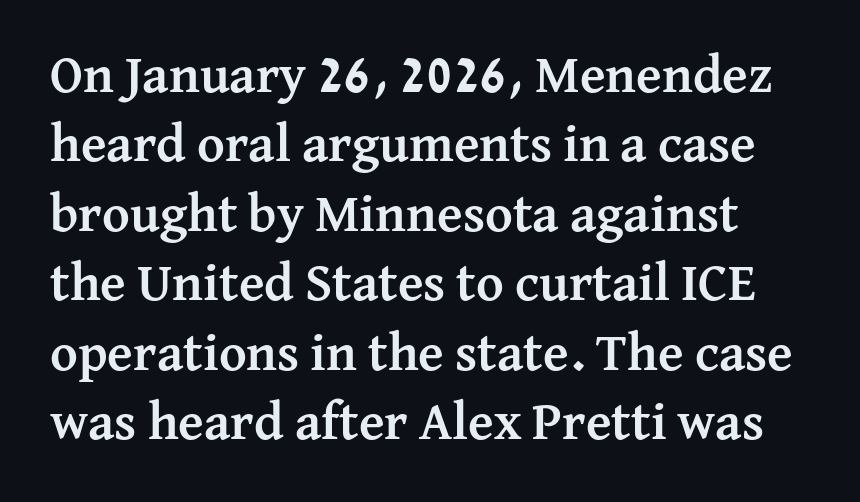
Q: Is the text bold? A: Yes.
Q: Is the text italic (slanted)? A: No, it is upright.
Q: Is the typeface a serif or a sans-serif typeface? A: Serif.
Q: Is the text underlined? A: No.
Q: Is the spacing between letters normal or unusually wide? A: Normal.
Q: Is the spacing between lines tight, normal or loose? A: Normal.
Q: Width (condensed, normal, or wide)? A: Normal.
Q: Stroke contrast? A: Medium.
Q: x-height? A: Medium.
Q: Monospaced? A: No.
